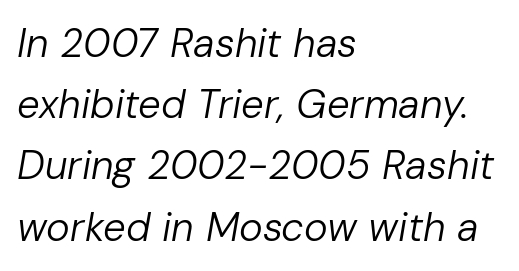
The image shows 40 px regular-weight type, italic (leaning right); set left-aligned, normal line spacing (1.53x), normal letter spacing, not underlined; low stroke contrast and a medium x-height.
